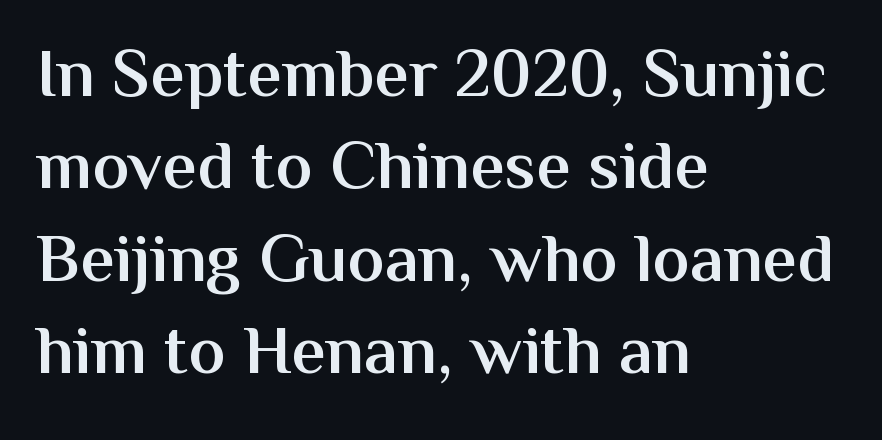
Q: Is the text bold? A: Semi-bold.
Q: Is the text italic (slanted)? A: No, it is upright.
Q: Is the typeface a serif or a sans-serif typeface? A: Sans-serif.
Q: Is the text underlined? A: No.
Q: How is the paragraph aligned? A: Left-aligned.
Q: Is the spacing between letters normal or unusually wide? A: Normal.
Q: Is the spacing between lines tight, normal or loose? A: Normal.
Q: Width (condensed, normal, or wide)? A: Normal.
Q: Stroke contrast? A: Medium.
Q: x-height? A: Medium.
Q: Monospaced? A: No.
